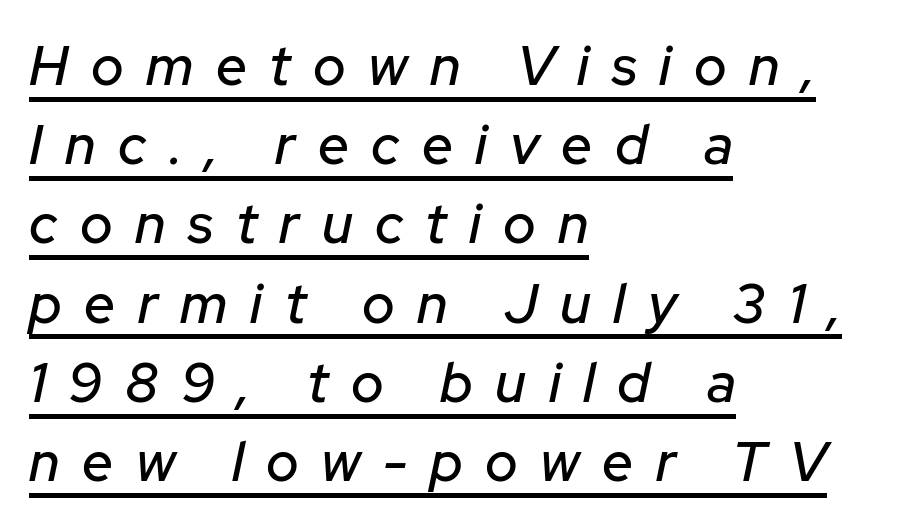
The image shows 55 px text type, italic (leaning right); set left-aligned, normal line spacing (1.44x), unusually wide letter spacing (+0.41 em), underlined; low stroke contrast and a medium x-height.
